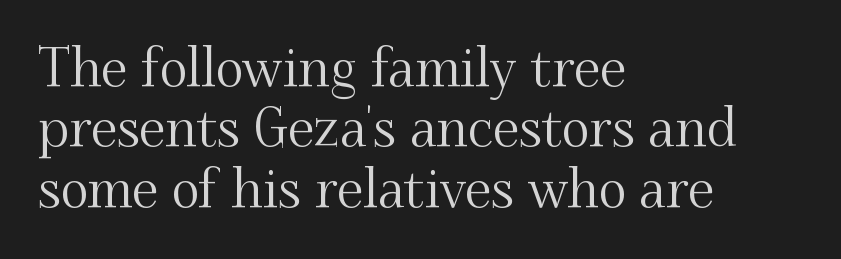
Teacher's note: observe the even left margin — that is flush-left alignment. Cramped leading. To sum up the face: it has serifs. Proportional: the letters do not fall into vertical columns. Tracking value appears to be zero — textbook default spacing.
